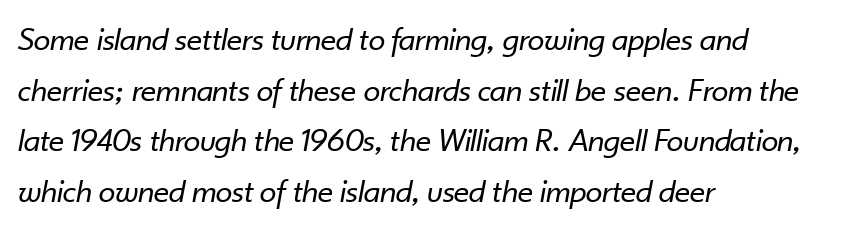
Q: Is the text bold? A: No.
Q: Is the text italic (slanted)? A: Yes, it leans right by about 10 degrees.
Q: Is the text underlined? A: No.
Q: How is the paragraph aligned? A: Left-aligned.
Q: Is the spacing between letters normal or unusually wide? A: Normal.
Q: Is the spacing between lines tight, normal or loose? A: Normal.
Q: Width (condensed, normal, or wide)? A: Normal.
Q: Stroke contrast? A: Low.
Q: x-height? A: Small.
Q: Monospaced? A: No.
